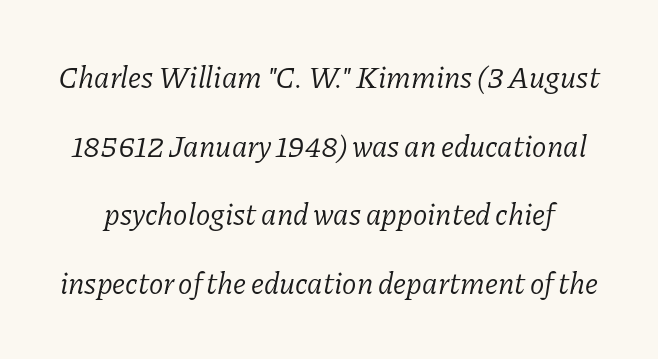
The image shows 30 px light serif type, italic (leaning right); set loose line spacing (2.29x), normal letter spacing, not underlined; low stroke contrast and a medium x-height.
